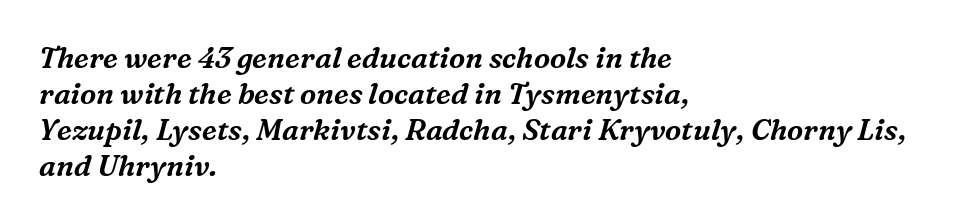
The image shows 29 px serif type, italic (leaning right); set left-aligned, line spacing 1.24x, normal letter spacing, not underlined; medium stroke contrast and a medium x-height.
